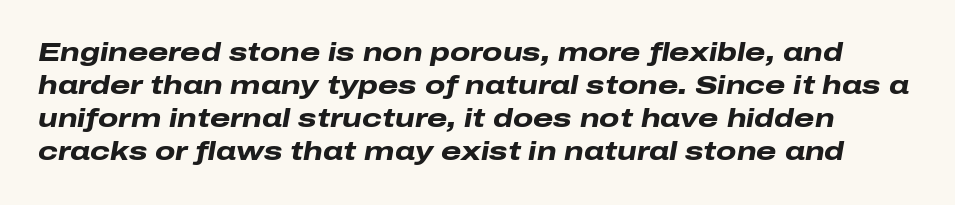
The rows are spaced the way most documents space them. The line texture is even and compact thanks to regular tracking. The zone under the glyphs is completely vacant. Looking at the ascenders, they clearly lean.
